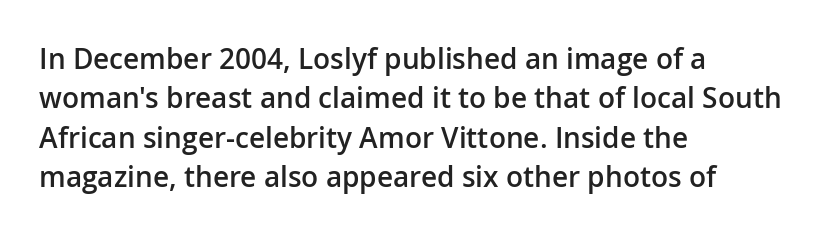
Q: Is the text bold? A: Semi-bold.
Q: Is the text italic (slanted)? A: No, it is upright.
Q: Is the typeface a serif or a sans-serif typeface? A: Sans-serif.
Q: Is the text underlined? A: No.
Q: How is the paragraph aligned? A: Left-aligned.
Q: Is the spacing between letters normal or unusually wide? A: Normal.
Q: Is the spacing between lines tight, normal or loose? A: Normal.
Q: Width (condensed, normal, or wide)? A: Normal.
Q: Stroke contrast? A: Low.
Q: x-height? A: Medium.
Q: Monospaced? A: No.
